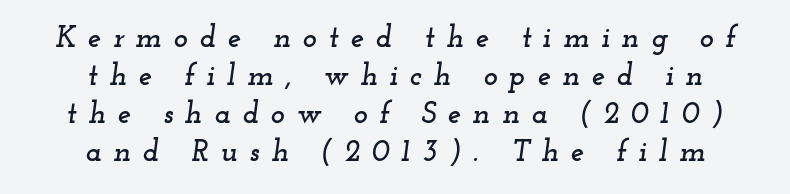
These lines have a slow, spaced-out rhythm from letter to letter. This sample keeps an unexceptional amount of space between lines. The letters advance in unequal steps, a hallmark of proportional type. Style check: oblique. Has an underline been added? It has not. A centered setting, common on invitations and titles, is used for this passage.
